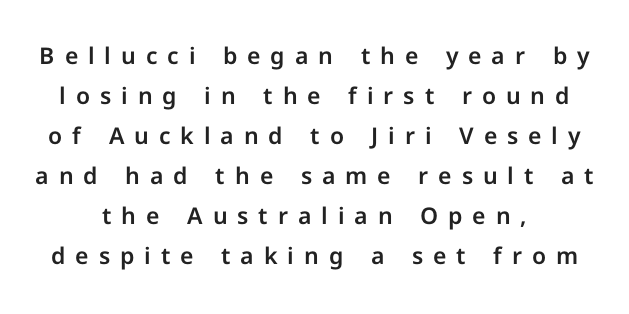
{"italic": "no", "underline": "no", "line_spacing_ratio": 1.74, "letter_spacing": "wide", "letter_spacing_em": 0.43, "glyph_px": 23}
